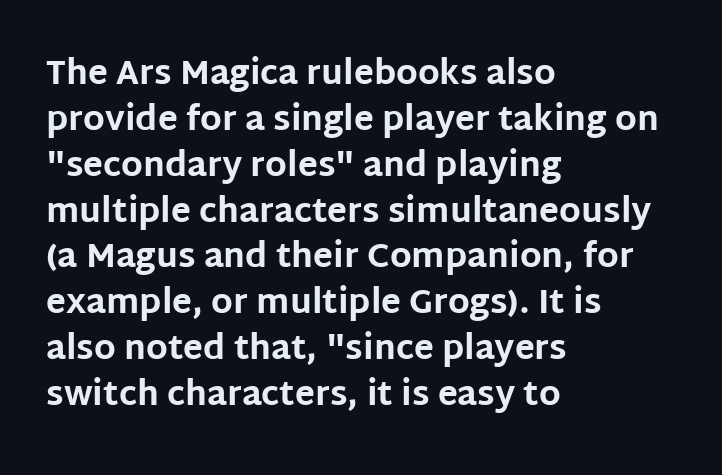
Is this a sans? Yes — the strokes have no serifs. Compared with a centered layout, this one pins lines to the left instead. The lettering holds an erect, upright posture throughout. Spacing verdict: proportional, widths tailored to each character.
